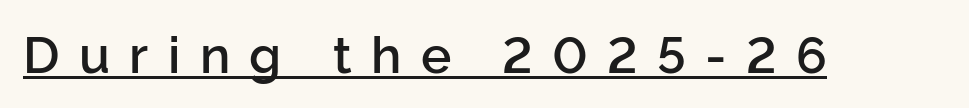
{"serif": "no", "italic": "no", "width": "normal", "stroke_contrast": "low", "x_height": "medium", "monospaced": "no", "underline": "yes", "letter_spacing": "wide", "letter_spacing_em": 0.38, "glyph_px": 51}
